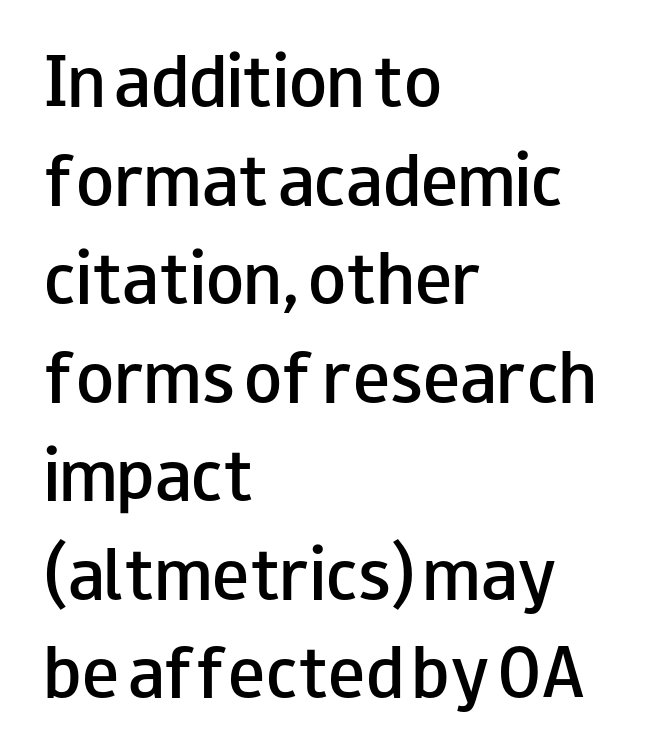
Notice how descenders clear the ascenders below comfortably — that's standard leading. This is sans-serif lettering, the kind often seen on screens and signage. Slightly chunky letters — semibold, I'd say, not full bold. Where is the straight margin? On the left. The typography opts for an upright posture over an oblique one. Note the varied advance widths — an 'i' is clearly narrower than an 'm'.
